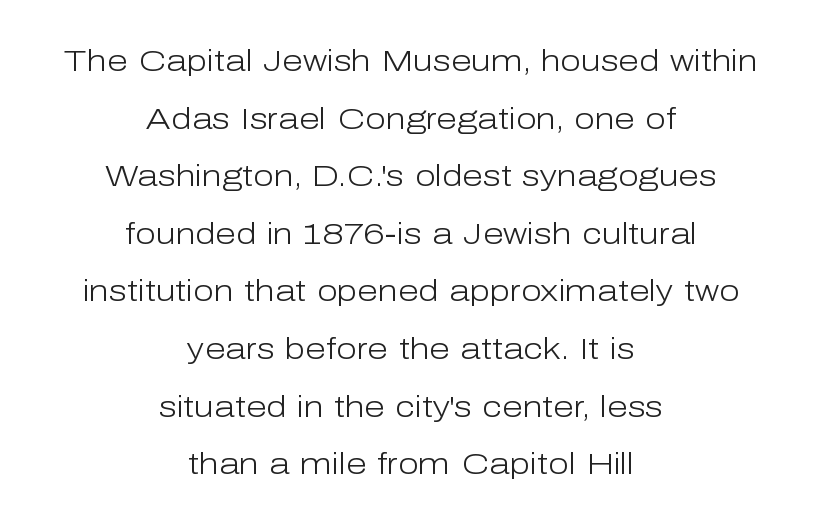
No feet cap the strokes, marking this as sans-serif type. These lines are rendered in a variable-pitch font. Compared with typical body copy, the letter spacing here is the same. The baseline area is clear. Ascenders rise straight up at ninety degrees. The vertical gap from one line to the next is large.
